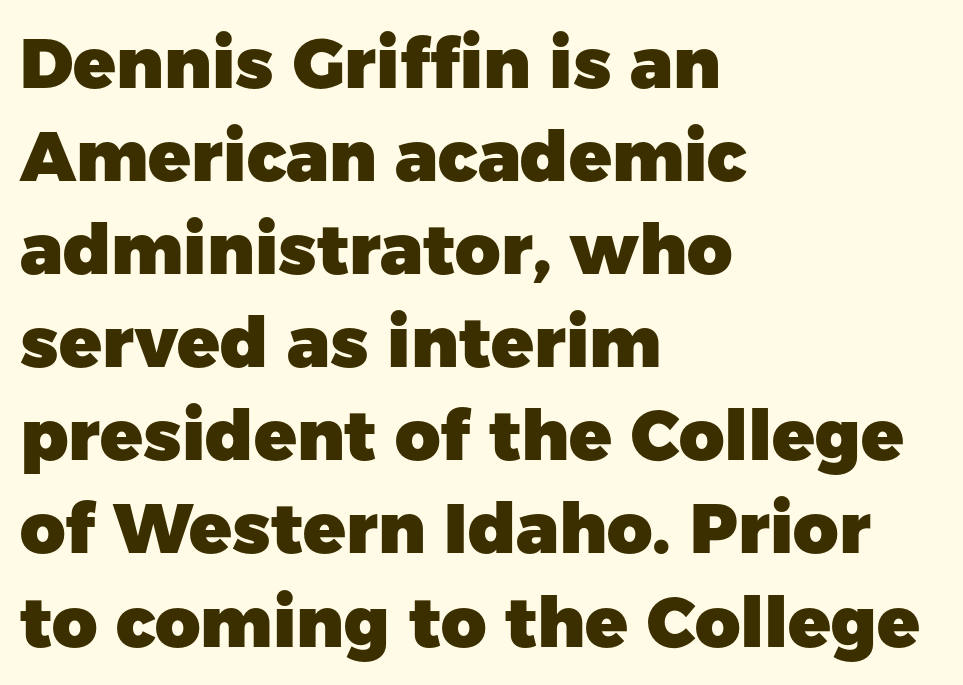
{"serif": "no", "italic": "no", "bold": "yes", "weight": "heavy", "width": "normal", "stroke_contrast": "low", "x_height": "medium", "monospaced": "no", "underline": "no", "align": "left", "line_spacing": "normal", "line_spacing_ratio": 1.33, "letter_spacing": "normal", "letter_spacing_em": 0.0, "glyph_px": 70}
